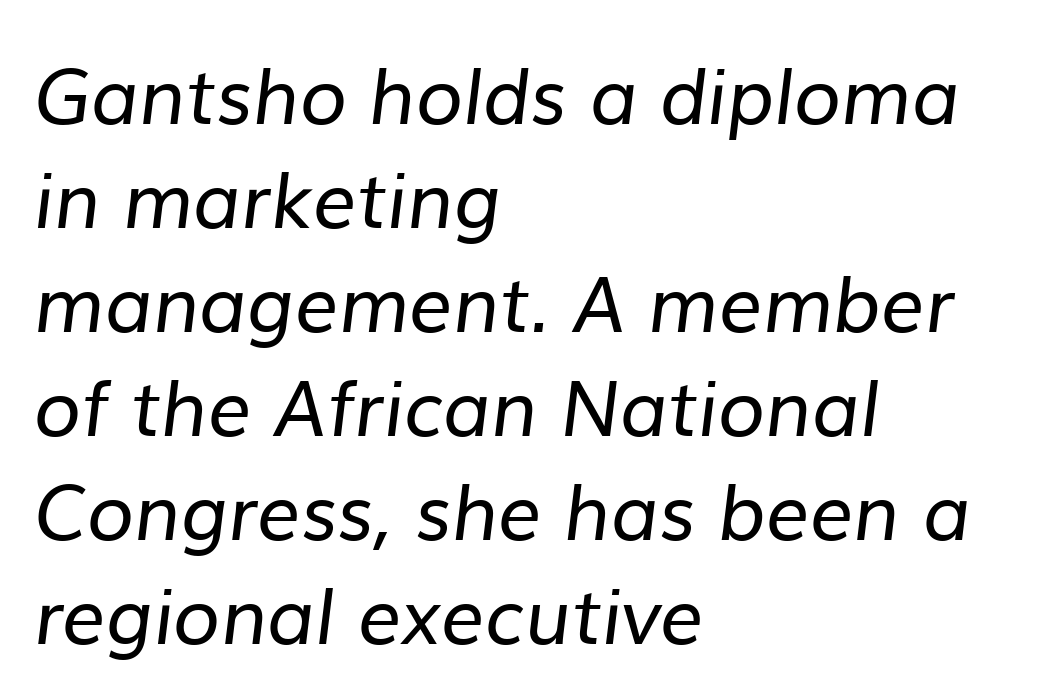
Unlike a traditional serif, this face leaves its strokes unadorned. The typesetting does not lean heavy: it is not bold. The passage shown stacks its lines at a standard gap. The tracking reads as untouched default to a designer's eye.
